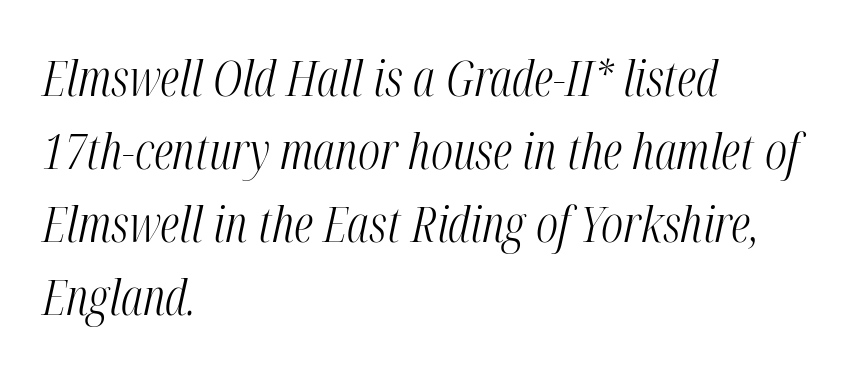
The strokes carry an ordinary text weight at most. The foot of each line stays bare and open. Caption: standard tracking, unaltered. This rendering uses left alignment, leaving the right contour irregular. How would I describe the line gaps? Plain and ordinary.
